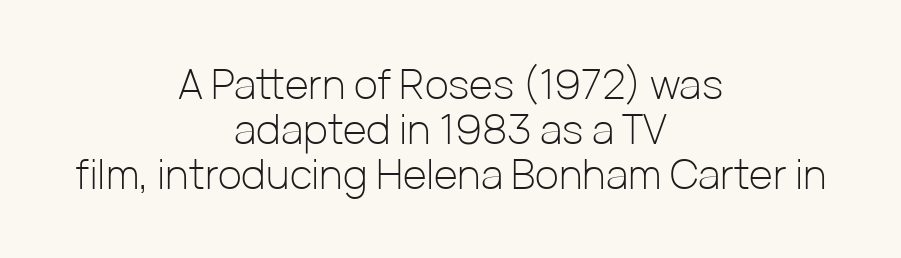
{"serif": "no", "italic": "no", "bold": "no", "weight": "light", "width": "normal", "stroke_contrast": "low", "x_height": "medium", "monospaced": "no", "underline": "no", "align": "center", "line_spacing": "tight", "line_spacing_ratio": 1.1, "letter_spacing": "normal", "letter_spacing_em": 0.0, "glyph_px": 41}
